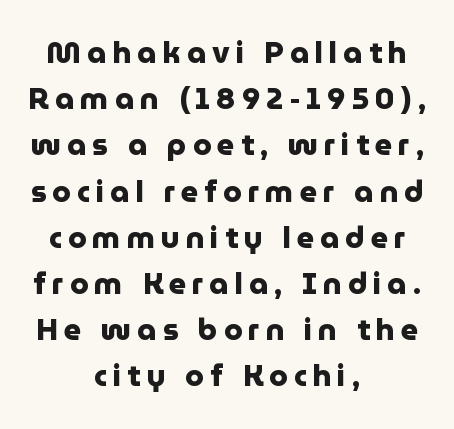
In terms of letterspacing, this is a distinctly airy, spread setting. Just letters on the line, the space beneath them empty. Caption: multi-line text, centered on the measure. Each letter keeps its own natural width here, so spacing adapts to shape. Compared with typical paragraphs, the rows here are spaced about the same. Chunky letters — that's bold for sure.
